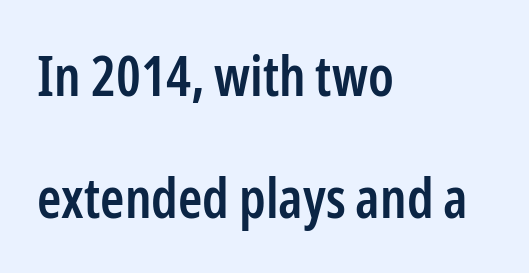
Default kerning and tracking; the words read as compact shapes. The rendering uses a large line-height, opening up the rows. Note the varied advance widths — an 'i' is clearly narrower than an 'm'. Ordinary non-slanted type is in use.
